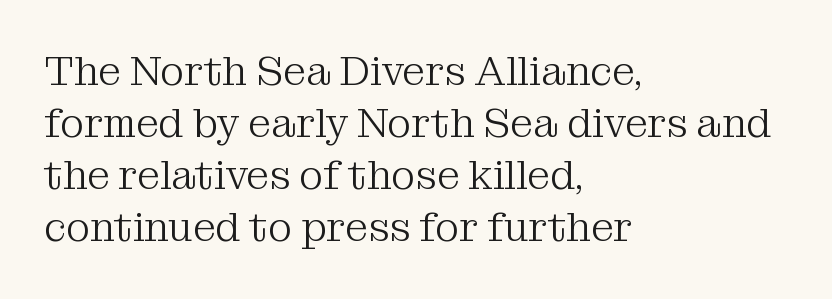
Each word holds together tightly as a unit, with standard inter-letter gaps. Every character sits straight up, as roman type does. The space between consecutive lines is moderate. The baseline area is clear. The rendering shows small feet on the letterforms — a serif design. Does the copy run flush right? No — it runs flush left.
